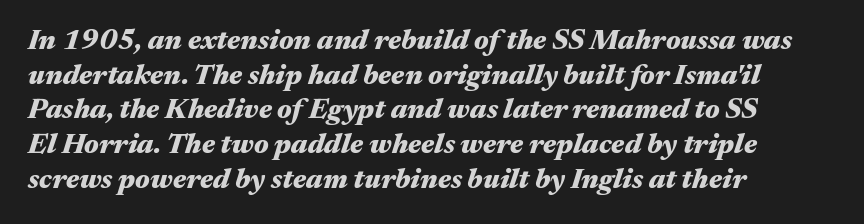
Q: Is the text bold? A: Yes.
Q: Is the text italic (slanted)? A: Yes, it leans right by about 17 degrees.
Q: Is the text underlined? A: No.
Q: How is the paragraph aligned? A: Left-aligned.
Q: Is the spacing between letters normal or unusually wide? A: Normal.
Q: Width (condensed, normal, or wide)? A: Wide.
Q: Stroke contrast? A: Medium.
Q: x-height? A: Medium.
Q: Monospaced? A: No.
